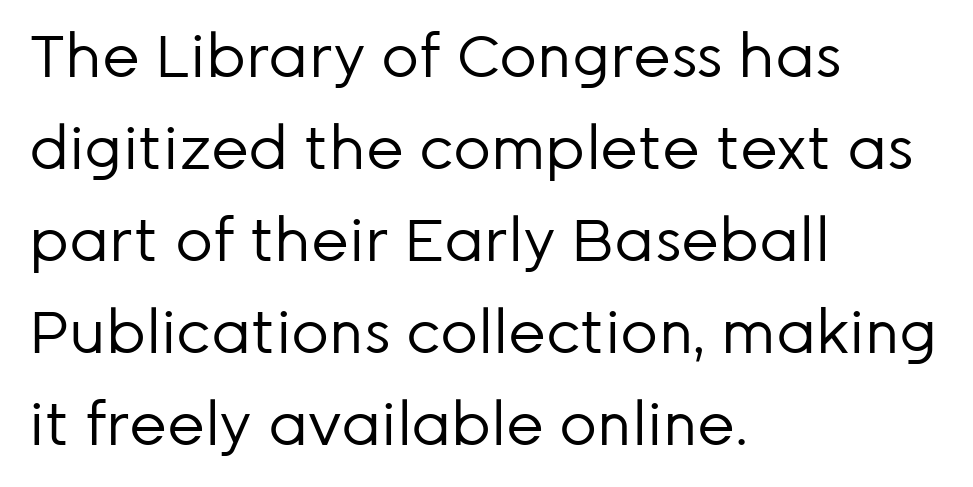
{"serif": "no", "italic": "no", "bold": "no", "weight": "regular", "width": "normal", "stroke_contrast": "low", "x_height": "medium", "monospaced": "no", "underline": "no", "align": "left", "line_spacing": "normal", "line_spacing_ratio": 1.56, "letter_spacing": "normal", "letter_spacing_em": 0.0, "glyph_px": 59}
